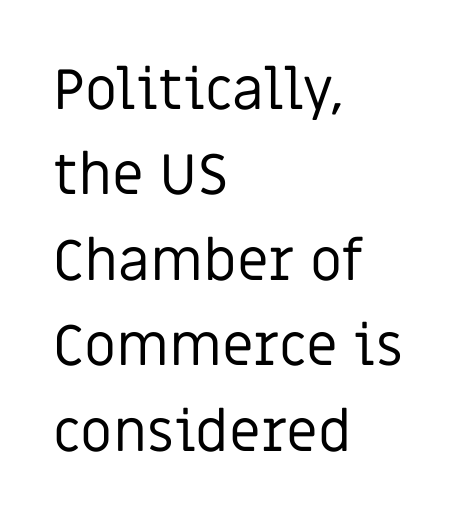
{"serif": "no", "italic": "no", "bold": "no", "weight": "regular", "width": "normal", "stroke_contrast": "low", "x_height": "large", "monospaced": "no", "underline": "no", "align": "left", "line_spacing": "normal", "line_spacing_ratio": 1.5, "letter_spacing": "normal", "letter_spacing_em": 0.0, "glyph_px": 57}
